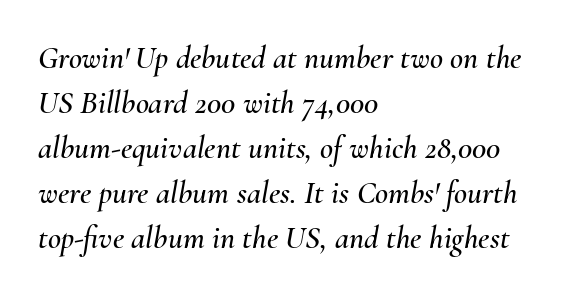
{"italic": "yes", "lean": "right", "slant_degrees": 10, "width": "normal", "stroke_contrast": "medium", "x_height": "small", "monospaced": "no", "underline": "no", "align": "left", "line_spacing": "normal", "line_spacing_ratio": 1.41, "letter_spacing": "normal", "letter_spacing_em": 0.0, "glyph_px": 32}
